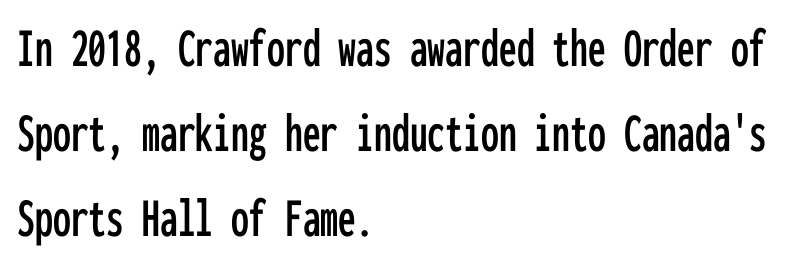
{"serif": "no", "italic": "no", "width": "condensed", "stroke_contrast": "low", "x_height": "medium", "monospaced": "yes", "underline": "no", "align": "left", "line_spacing": "normal", "line_spacing_ratio": 1.49, "letter_spacing": "normal", "letter_spacing_em": 0.0, "glyph_px": 57}
